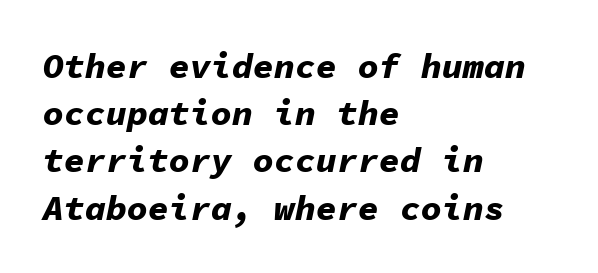
Q: Is the text bold? A: Yes.
Q: Is the text italic (slanted)? A: Yes, it leans right by about 11 degrees.
Q: Is the text underlined? A: No.
Q: How is the paragraph aligned? A: Left-aligned.
Q: Is the spacing between letters normal or unusually wide? A: Normal.
Q: Is the spacing between lines tight, normal or loose? A: Normal.
Q: Width (condensed, normal, or wide)? A: Normal.
Q: Stroke contrast? A: Low.
Q: x-height? A: Medium.
Q: Monospaced? A: Yes.
